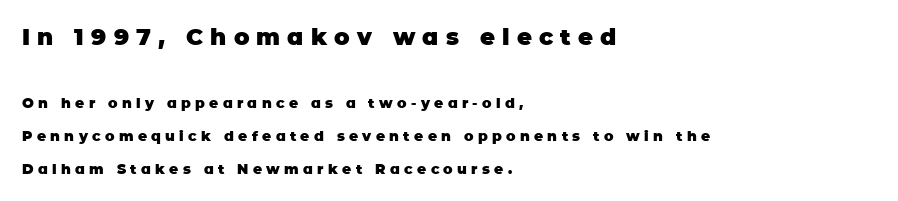
{"italic": "no", "bold": "yes", "underline": "no", "align": "left", "line_spacing": "loose", "line_spacing_ratio": 2.35, "letter_spacing": "wide", "letter_spacing_em": 0.31, "larger_block": "first", "size_ratio": 1.64, "glyph_px": 23}
